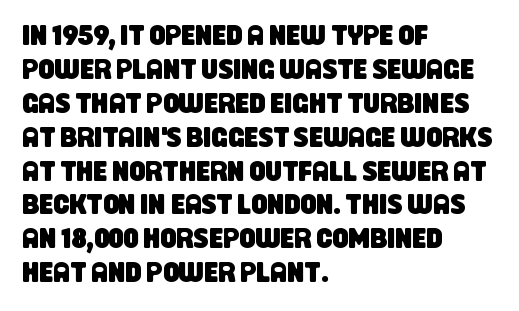
Plain, unruled lines of type. The rendering anchors every line to the left-hand side. A sans-serif font was chosen for this passage. How are the letters spaced? Ordinarily, with no added tracking. Looks like regular typesetting: each glyph gets only the width it needs.
